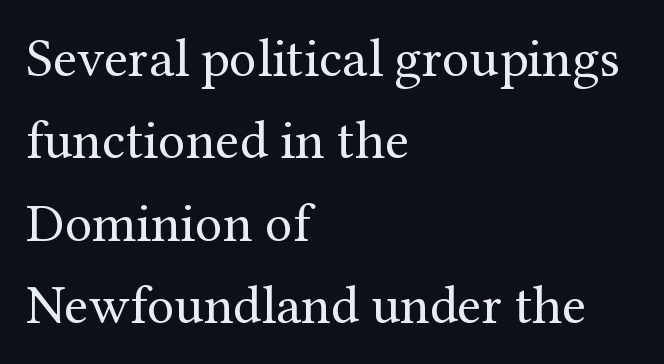
Q: Is the text bold? A: No.
Q: Is the text italic (slanted)? A: No, it is upright.
Q: Is the typeface a serif or a sans-serif typeface? A: Serif.
Q: Is the text underlined? A: No.
Q: How is the paragraph aligned? A: Left-aligned.
Q: Is the spacing between letters normal or unusually wide? A: Normal.
Q: Is the spacing between lines tight, normal or loose? A: Normal.
Q: Width (condensed, normal, or wide)? A: Normal.
Q: Stroke contrast? A: Medium.
Q: x-height? A: Medium.
Q: Monospaced? A: No.
